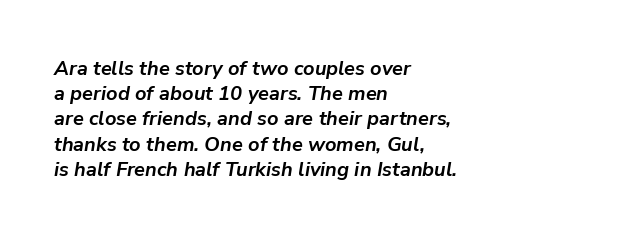
Q: Is the text bold? A: Yes.
Q: Is the text italic (slanted)? A: Yes, it leans right by about 9 degrees.
Q: Is the text underlined? A: No.
Q: How is the paragraph aligned? A: Left-aligned.
Q: Is the spacing between letters normal or unusually wide? A: Normal.
Q: Is the spacing between lines tight, normal or loose? A: Normal.
